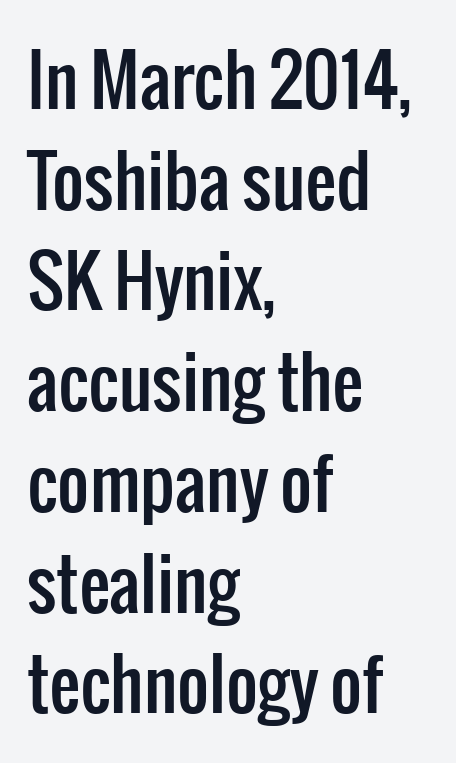
Q: Is the text italic (slanted)? A: No, it is upright.
Q: Is the typeface a serif or a sans-serif typeface? A: Sans-serif.
Q: Is the text underlined? A: No.
Q: How is the paragraph aligned? A: Left-aligned.
Q: Is the spacing between letters normal or unusually wide? A: Normal.
Q: Is the spacing between lines tight, normal or loose? A: Normal.
Q: Width (condensed, normal, or wide)? A: Condensed.
Q: Stroke contrast? A: Low.
Q: x-height? A: Medium.
Q: Monospaced? A: No.
